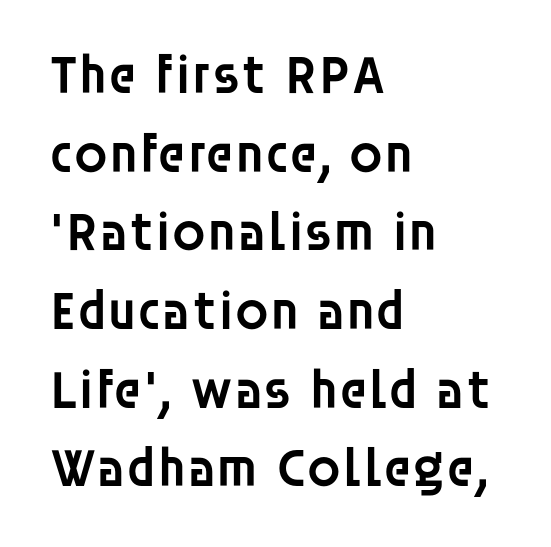
Q: Is the text bold? A: Semi-bold.
Q: Is the text italic (slanted)? A: No, it is upright.
Q: Is the typeface a serif or a sans-serif typeface? A: Sans-serif.
Q: Is the text underlined? A: No.
Q: How is the paragraph aligned? A: Left-aligned.
Q: Is the spacing between letters normal or unusually wide? A: Normal.
Q: Is the spacing between lines tight, normal or loose? A: Normal.
Q: Width (condensed, normal, or wide)? A: Normal.
Q: Stroke contrast? A: Low.
Q: x-height? A: Large.
Q: Monospaced? A: No.
